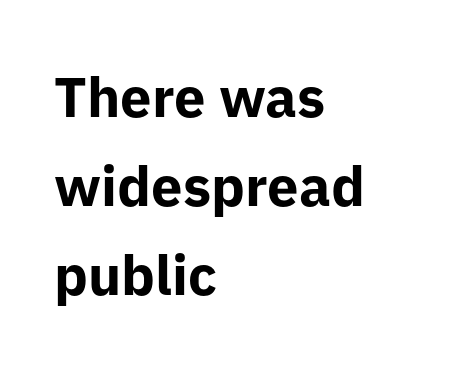
The image shows 56 px bold sans-serif type, upright; set left-aligned, normal line spacing (1.59x), normal letter spacing, not underlined; low stroke contrast and a medium x-height.
